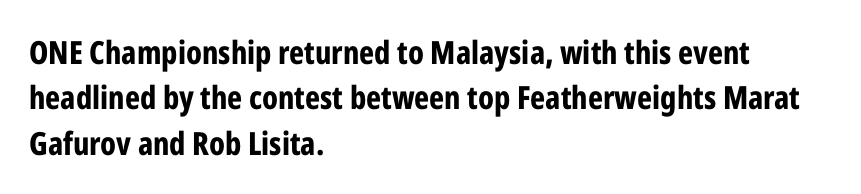
{"serif": "no", "italic": "no", "bold": "yes", "weight": "bold", "width": "condensed", "stroke_contrast": "low", "x_height": "medium", "monospaced": "no", "underline": "no", "align": "left", "line_spacing": "normal", "line_spacing_ratio": 1.42, "letter_spacing": "normal", "letter_spacing_em": 0.0, "glyph_px": 32}
